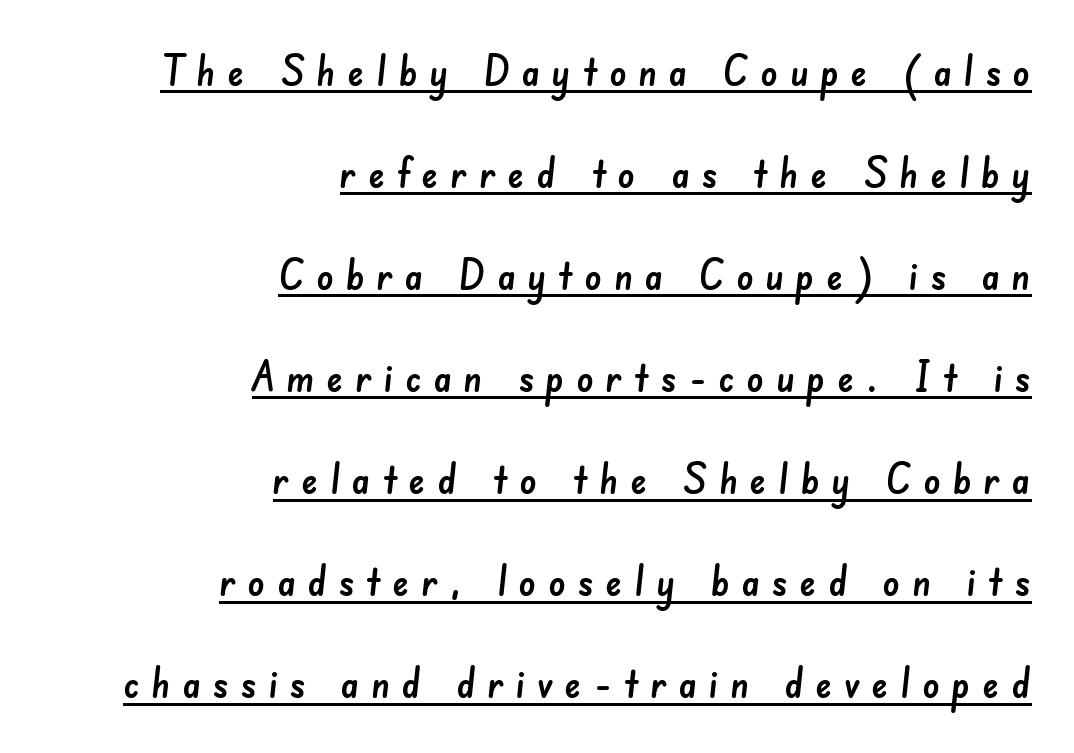
The lines are spread far apart with generous leading. The lines are quadded right. Serif or sans? Sans — the stroke terminals are bare. In designer terms, the underline attribute is active on this setting. Here the glyphs are tracked loosely, breaking word shapes into spaced letters.
